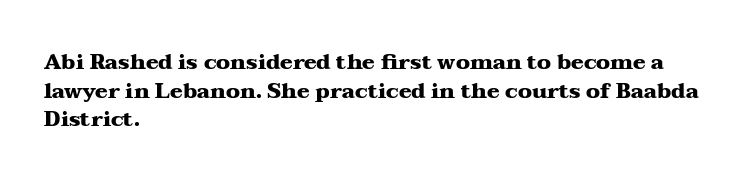
Notice how descenders clear the ascenders below comfortably — that's standard leading. Clear beneath every line of the passage. These lines are set flush left with a ragged right edge. The type sits square on the baseline with zero lean. Each word holds together tightly as a unit, with standard inter-letter gaps.
